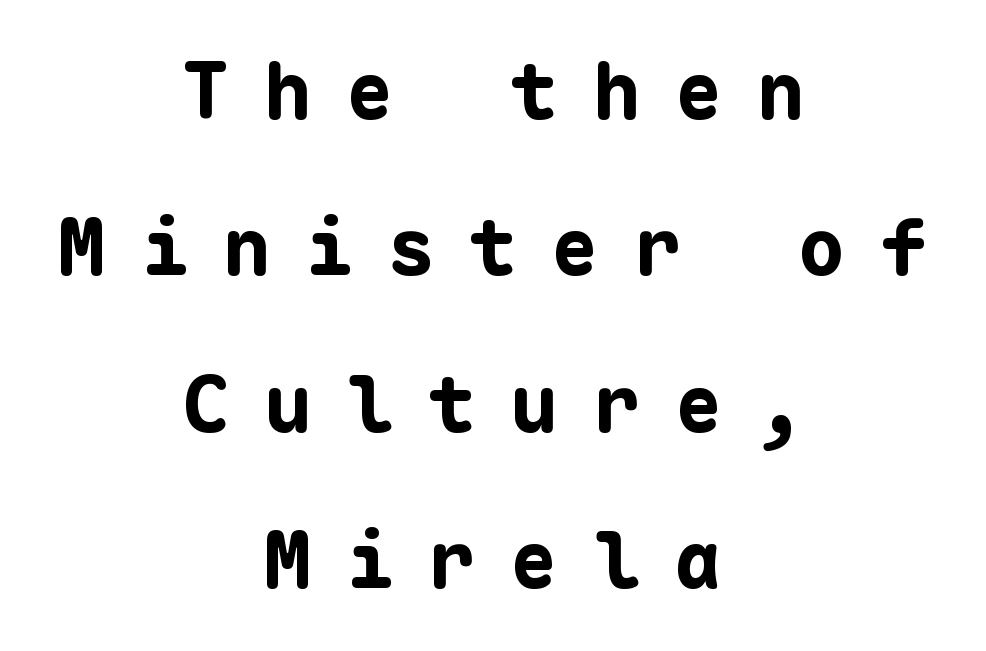
Fixed-width glyphs throughout — classic coding-font behaviour. The leading is generous, giving the passage an open texture. Clear beneath every line of the passage. The face used here is rendered with a markedly widened letterfit.
